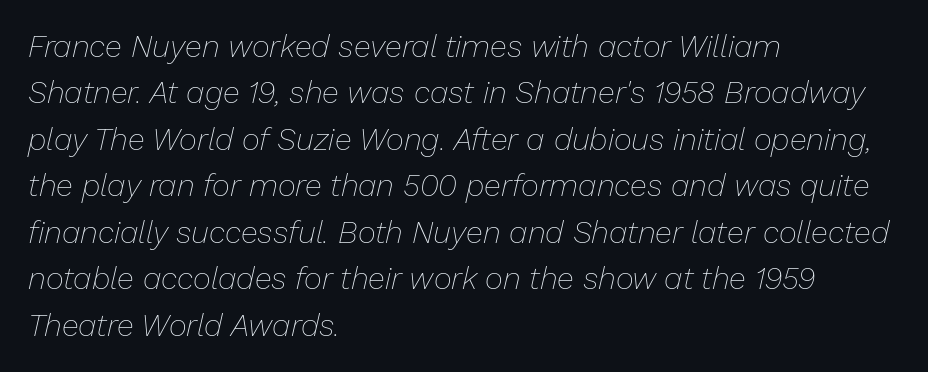
The image shows 31 px thin type, italic (leaning right); set left-aligned, normal line spacing (1.5x), normal letter spacing, not underlined; low stroke contrast and a medium x-height.
